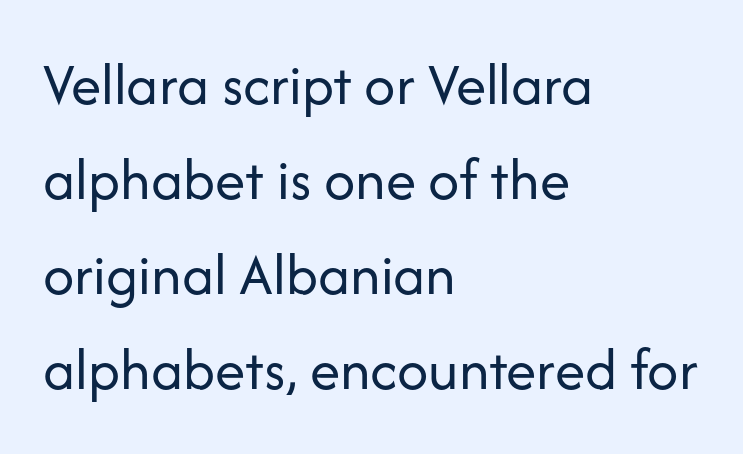
The image shows 61 px regular-weight sans-serif type, upright; set left-aligned, normal line spacing (1.56x), normal letter spacing, not underlined; low stroke contrast and a medium x-height.
